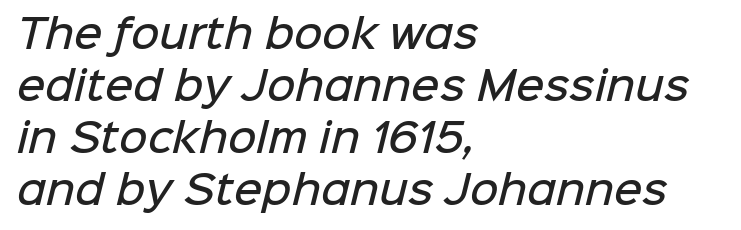
{"serif": "no", "bold": "semi", "weight": "semibold", "width": "normal", "stroke_contrast": "low", "x_height": "medium", "monospaced": "no", "underline": "no", "align": "left", "line_spacing": "normal", "line_spacing_ratio": 1.33, "letter_spacing": "normal", "letter_spacing_em": 0.0, "glyph_px": 39}
